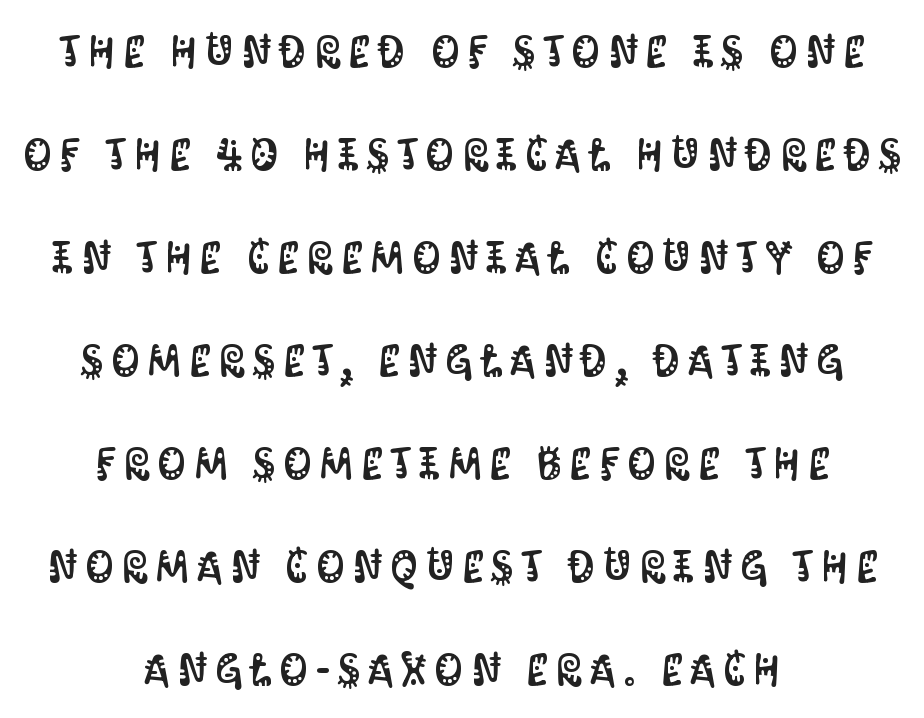
{"serif": "no", "italic": "no", "width": "condensed", "stroke_contrast": "medium", "x_height": "large", "monospaced": "no", "underline": "no", "align": "center", "line_spacing": "loose", "line_spacing_ratio": 2.34, "glyph_px": 44}
